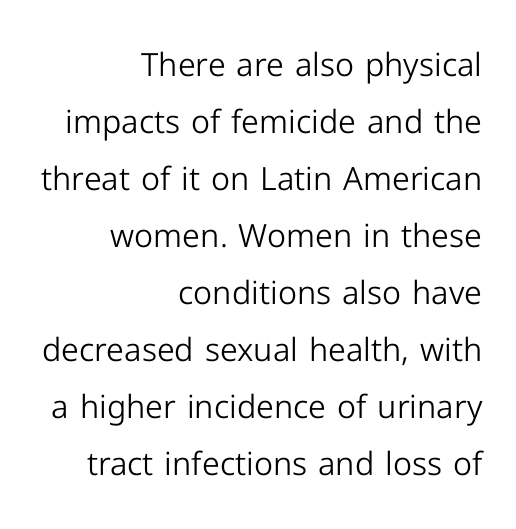
Q: Is the text bold? A: No.
Q: Is the text italic (slanted)? A: No, it is upright.
Q: Is the typeface a serif or a sans-serif typeface? A: Sans-serif.
Q: Is the text underlined? A: No.
Q: How is the paragraph aligned? A: Right-aligned.
Q: Is the spacing between letters normal or unusually wide? A: Normal.
Q: Width (condensed, normal, or wide)? A: Normal.
Q: Stroke contrast? A: Low.
Q: x-height? A: Medium.
Q: Monospaced? A: No.
